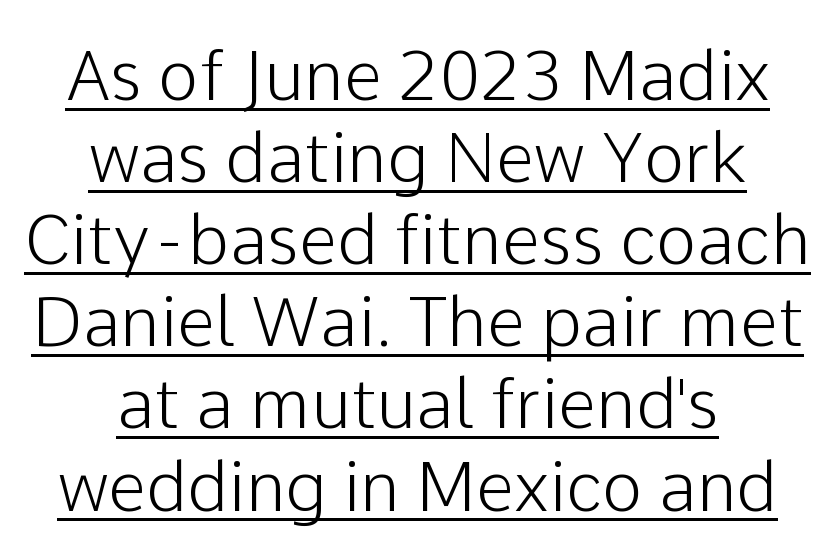
{"serif": "no", "italic": "no", "width": "normal", "stroke_contrast": "low", "x_height": "medium", "monospaced": "no", "underline": "yes", "align": "center", "line_spacing_ratio": 1.19, "letter_spacing": "normal", "letter_spacing_em": 0.0, "glyph_px": 69}
